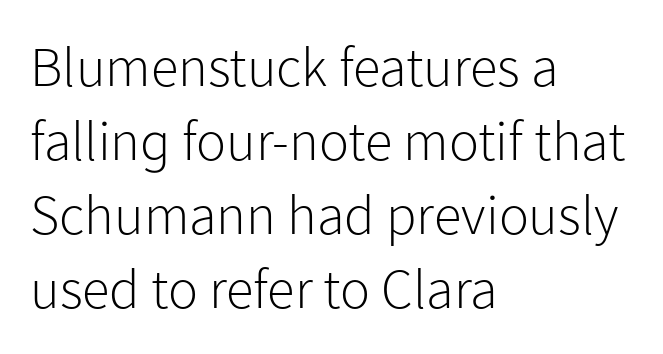
{"serif": "no", "italic": "no", "bold": "no", "weight": "light", "width": "normal", "stroke_contrast": "low", "x_height": "medium", "monospaced": "no", "underline": "no", "align": "left", "line_spacing": "normal", "line_spacing_ratio": 1.32, "letter_spacing": "normal", "letter_spacing_em": 0.0, "glyph_px": 56}
